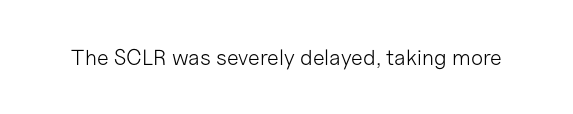
The space directly below the letters is spotless. Quick note: not italic, upright. The line texture is even and compact thanks to regular tracking. These glyphs show unthickened strokes, regular width or finer.
